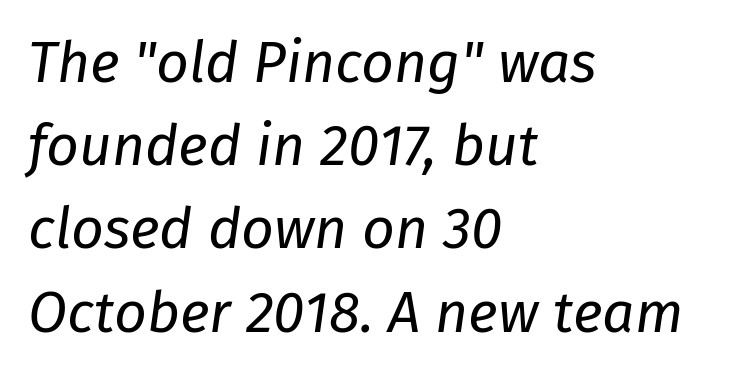
Q: Is the text bold? A: No.
Q: Is the text italic (slanted)? A: Yes, it leans right by about 8 degrees.
Q: Is the text underlined? A: No.
Q: How is the paragraph aligned? A: Left-aligned.
Q: Is the spacing between letters normal or unusually wide? A: Normal.
Q: Is the spacing between lines tight, normal or loose? A: Normal.
Q: Width (condensed, normal, or wide)? A: Normal.
Q: Stroke contrast? A: Low.
Q: x-height? A: Medium.
Q: Monospaced? A: No.
